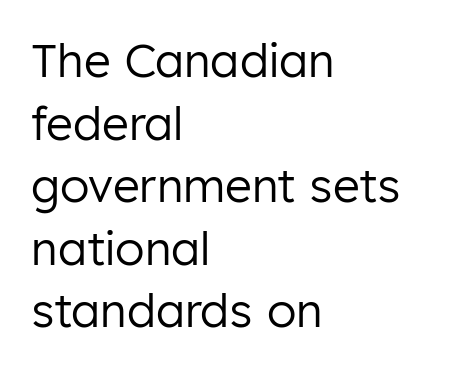
A bare baseline throughout the passage. The letters look calm and open, with moderate or lighter stems. Italic? Not at all — the glyphs are vertical. The passage shown stacks its lines at a standard gap. The rendering uses natural spacing where letterforms have individual widths. The rag falls on the right side of this text block.
